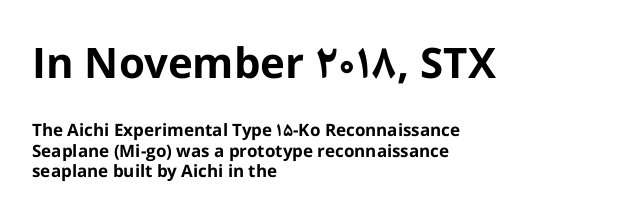
The image shows 42 px bold sans-serif type, upright; set left-aligned, line spacing 1.22x, normal letter spacing, not underlined; the first (top) block is 2.47x larger; low stroke contrast and a medium x-height.
